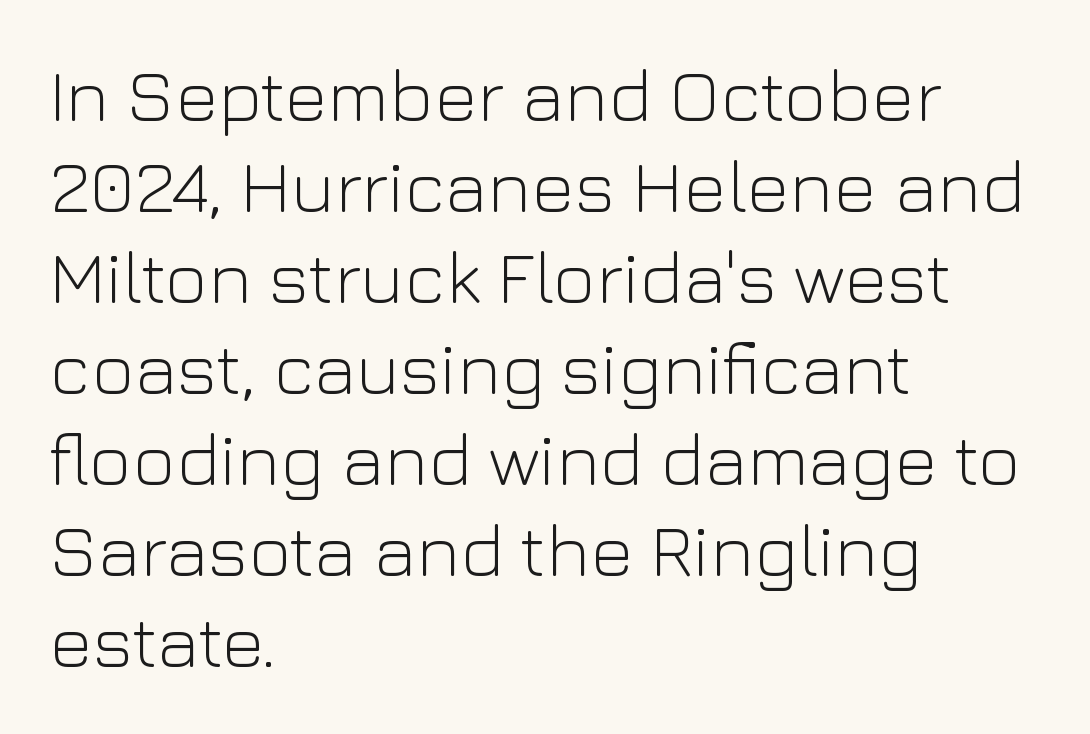
{"serif": "no", "italic": "no", "bold": "no", "weight": "light", "width": "normal", "stroke_contrast": "low", "x_height": "medium", "monospaced": "no", "underline": "no", "align": "left", "line_spacing_ratio": 1.23, "letter_spacing": "normal", "letter_spacing_em": 0.0, "glyph_px": 74}
